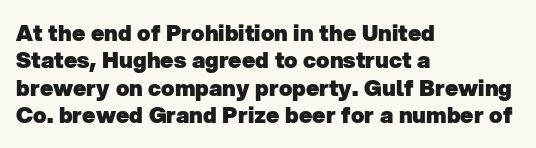
The lines sit at an ordinary, default distance from one another. Has an underline been added? It has not. As a designer I'd log this as weight 700, bold. Reading down the block, your eye returns to a fixed left position each line. Nobody touched the tracking dial on this one.
